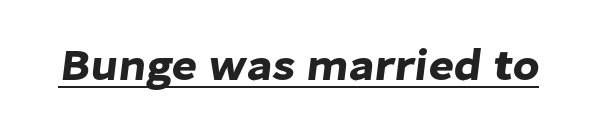
The image shows 44 px sans-serif type; set normal letter spacing, underlined; low stroke contrast and a medium x-height.
